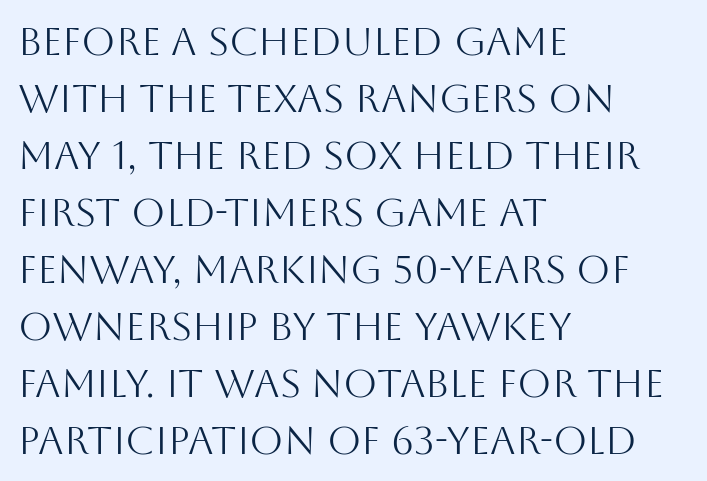
Q: Is the text bold? A: No.
Q: Is the text italic (slanted)? A: No, it is upright.
Q: Is the typeface a serif or a sans-serif typeface? A: Sans-serif.
Q: Is the text underlined? A: No.
Q: How is the paragraph aligned? A: Left-aligned.
Q: Is the spacing between letters normal or unusually wide? A: Normal.
Q: Is the spacing between lines tight, normal or loose? A: Normal.
Q: Width (condensed, normal, or wide)? A: Normal.
Q: Stroke contrast? A: Medium.
Q: x-height? A: Large.
Q: Monospaced? A: No.
